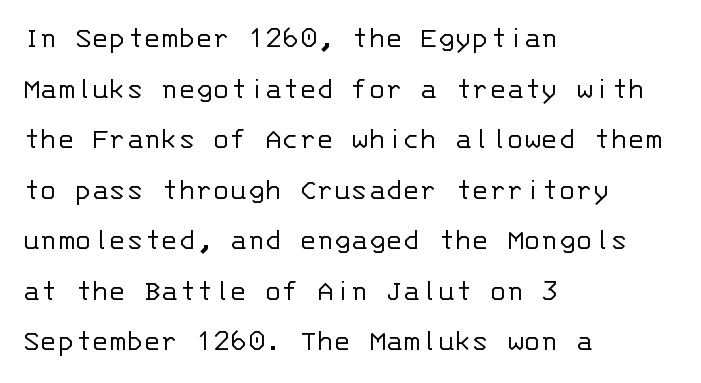
{"serif": "no", "italic": "no", "bold": "no", "weight": "light", "width": "normal", "stroke_contrast": "low", "x_height": "large", "monospaced": "yes", "underline": "no", "align": "left", "line_spacing": "normal", "line_spacing_ratio": 1.58, "letter_spacing": "normal", "letter_spacing_em": 0.0, "glyph_px": 32}
